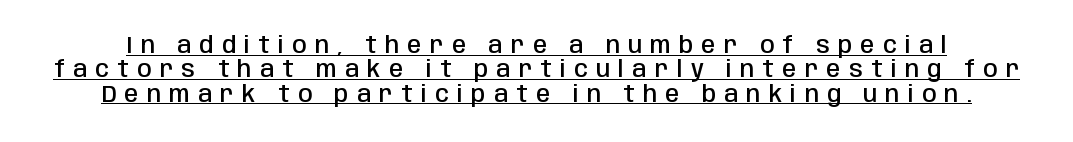
{"italic": "no", "bold": "semi", "underline": "yes", "line_spacing": "tight", "line_spacing_ratio": 1.06, "letter_spacing": "wide", "letter_spacing_em": 0.36, "glyph_px": 23}
